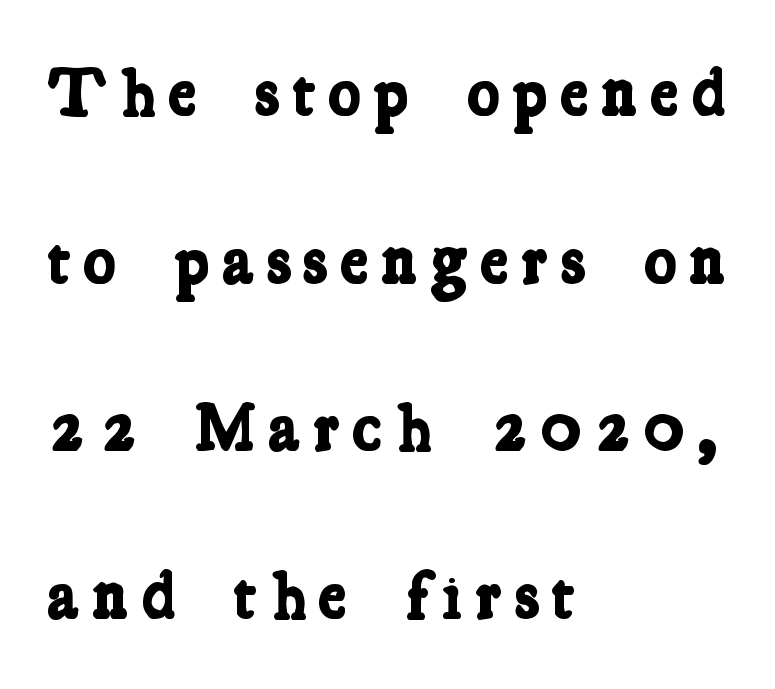
{"serif": "yes", "bold": "yes", "weight": "bold", "width": "condensed", "stroke_contrast": "low", "x_height": "medium", "monospaced": "no", "underline": "no", "align": "left", "line_spacing": "loose", "line_spacing_ratio": 2.43, "glyph_px": 69}
